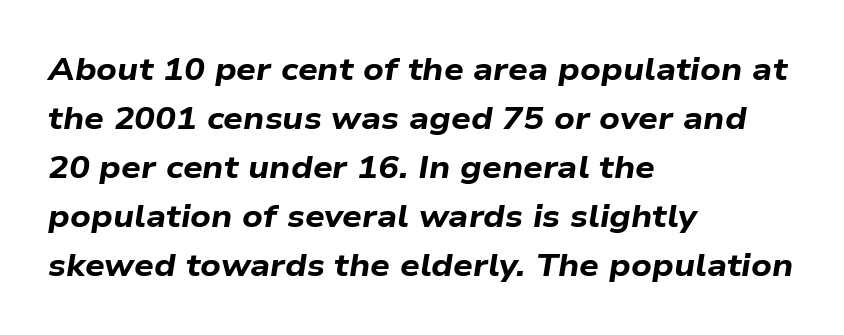
{"italic": "yes", "lean": "right", "slant_degrees": 9, "bold": "yes", "weight": "bold", "width": "wide", "stroke_contrast": "low", "x_height": "medium", "monospaced": "no", "underline": "no", "align": "left", "line_spacing": "normal", "line_spacing_ratio": 1.58, "letter_spacing": "normal", "letter_spacing_em": 0.0, "glyph_px": 31}
